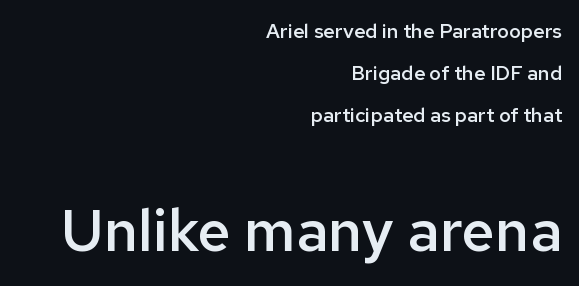
The glyphs have the mass of a demibold cut, below bold. Between these two stacked blocks, the lower one wins on size. Vertical spacing — loose. Just letters on the line, the space beneath them empty. Each line ends at the same right margin while the left side varies.
